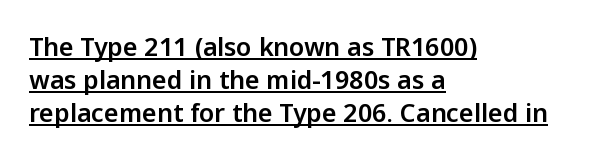
The image shows 25 px text type, upright; set left-aligned, normal line spacing (1.32x), normal letter spacing, underlined.
